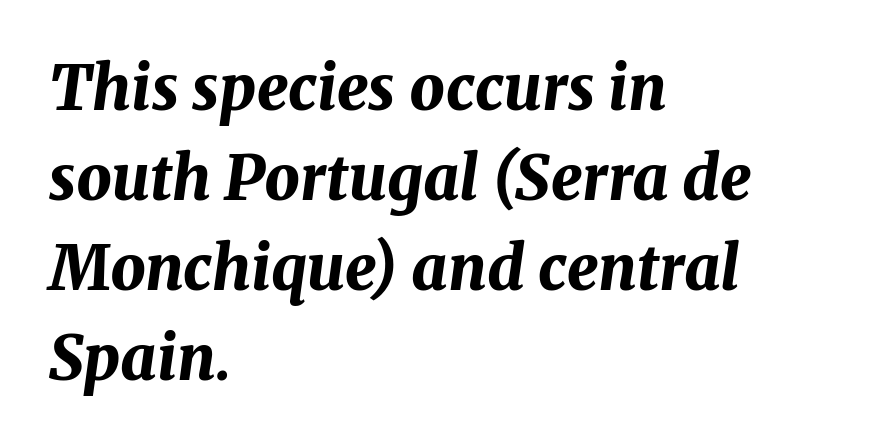
This sample uses an oblique cut, with every glyph tilted off the vertical. These lines are rendered in a variable-pitch font. Thick stems and heavy bowls — unmistakably bold. Honestly, the row spacing looks completely unremarkable.
